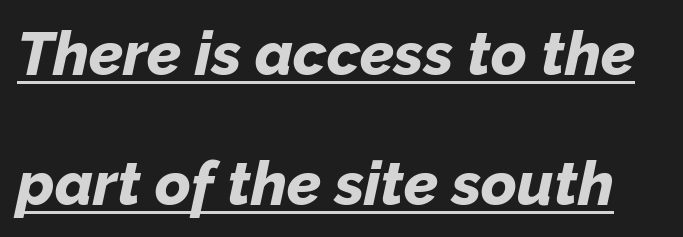
The image shows 61 px bold type, italic (leaning right); set loose line spacing (2.13x), normal letter spacing, underlined; low stroke contrast and a medium x-height.
